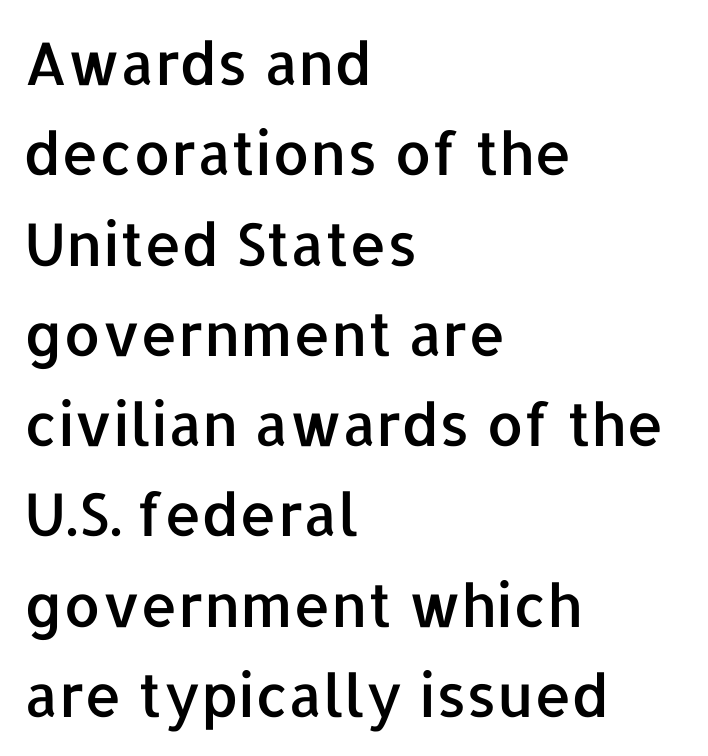
The image shows 59 px sans-serif type, upright; set left-aligned, normal line spacing (1.53x), normal letter spacing, not underlined; low stroke contrast and a medium x-height.
